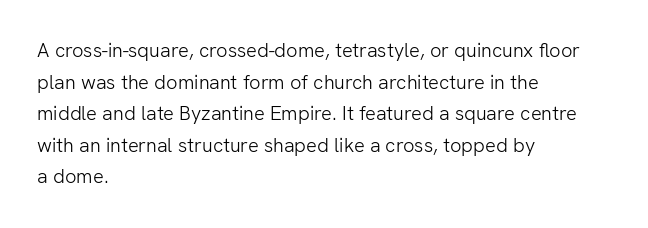
Teacher's note: observe the even left margin — that is flush-left alignment. The passage shown is not underscored anywhere. The rendering uses a moderate line-height, typical for paragraphs. Ascenders rise straight up at ninety degrees. Nobody touched the tracking dial on this one.
